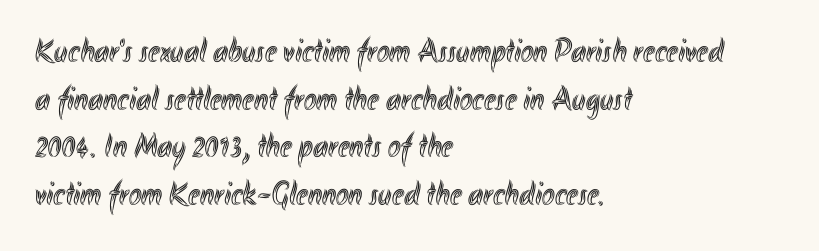
All the whitespace from short lines collects on the right. The line texture is even and compact thanks to regular tracking. The letters advance in unequal steps, a hallmark of proportional type. The foot of each line stays bare and open.
